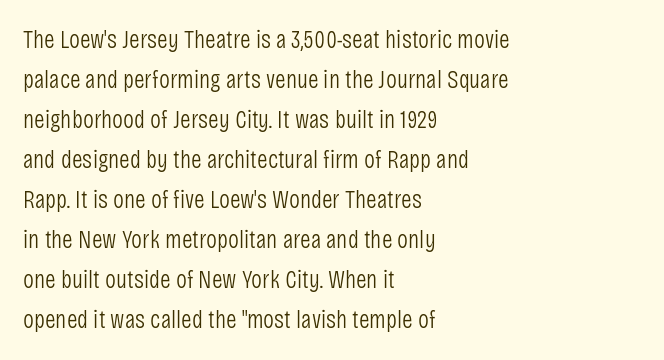
Descender tails drop into unmarked territory. Stroke mass is kept to a normal reading level or below. Default kerning and tracking; the words read as compact shapes. Teacher's note: observe the even left margin — that is flush-left alignment.
